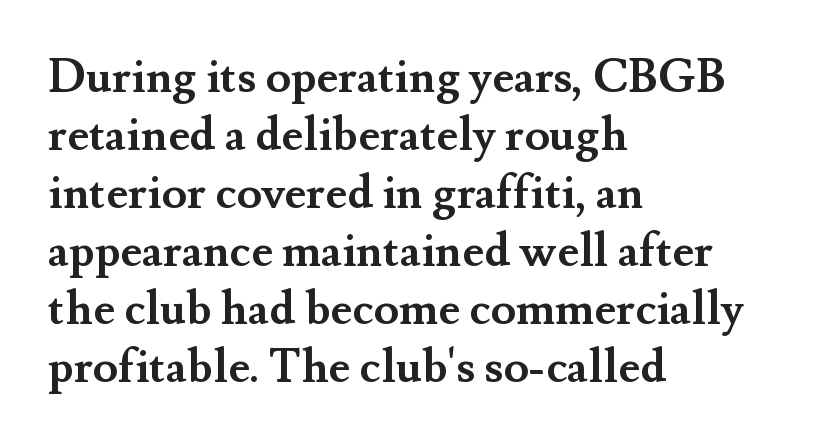
The letterforms sit shoulder to shoulder at normal distance. If you drew a line through each stem, it would be perfectly vertical. These lines are rendered in a variable-pitch font. Set as a true bold cut, around the 700 mark. Each letter's strokes conclude with small projecting serifs. Does the copy run flush right? No — it runs flush left.
